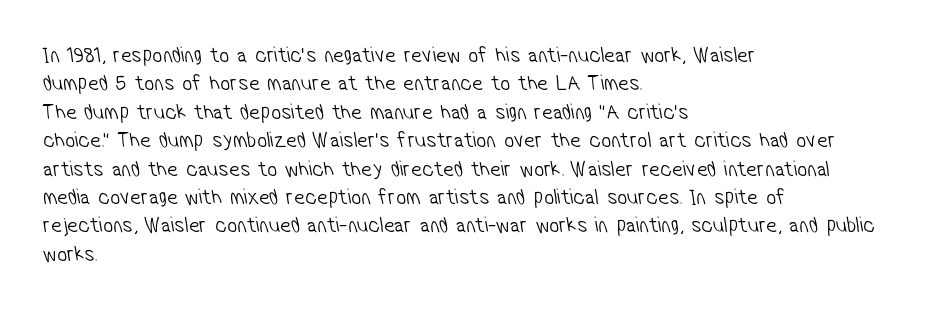
Q: Is the text bold? A: No.
Q: Is the text underlined? A: No.
Q: How is the paragraph aligned? A: Left-aligned.
Q: Is the spacing between letters normal or unusually wide? A: Normal.
Q: Is the spacing between lines tight, normal or loose? A: Normal.
